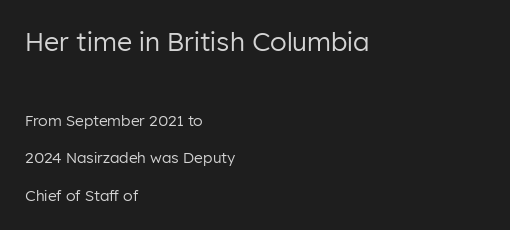
The image shows 26 px text type, upright; set left-aligned, loose line spacing (2.5x), normal letter spacing, not underlined; the first (top) block is 1.73x larger.
